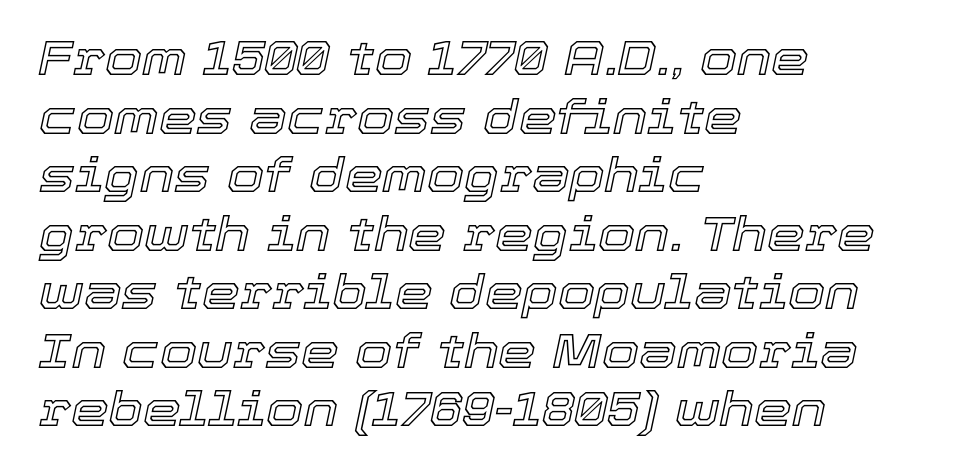
The image shows 48 px text type, italic (leaning right); set left-aligned, line spacing 1.22x, normal letter spacing, not underlined; a medium x-height.
